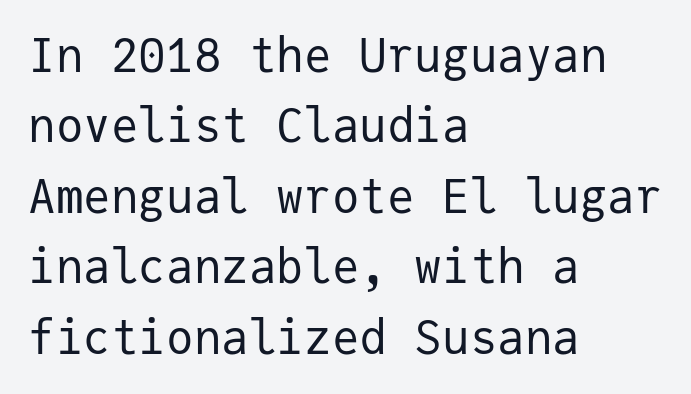
Q: Is the text bold? A: No.
Q: Is the text italic (slanted)? A: No, it is upright.
Q: Is the typeface a serif or a sans-serif typeface? A: Sans-serif.
Q: Is the text underlined? A: No.
Q: How is the paragraph aligned? A: Left-aligned.
Q: Is the spacing between letters normal or unusually wide? A: Normal.
Q: Is the spacing between lines tight, normal or loose? A: Normal.
Q: Width (condensed, normal, or wide)? A: Normal.
Q: Stroke contrast? A: Low.
Q: x-height? A: Medium.
Q: Monospaced? A: Yes.
